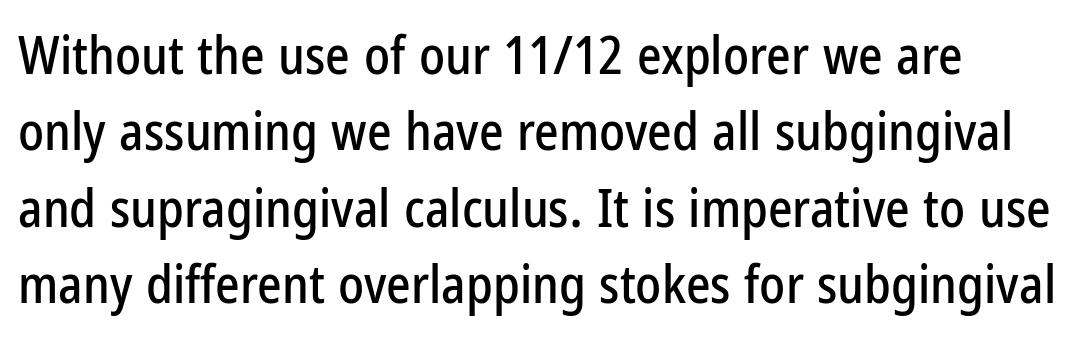
The image shows 52 px condensed sans-serif type, upright; set normal line spacing (1.47x), normal letter spacing, not underlined; low stroke contrast and a medium x-height.
